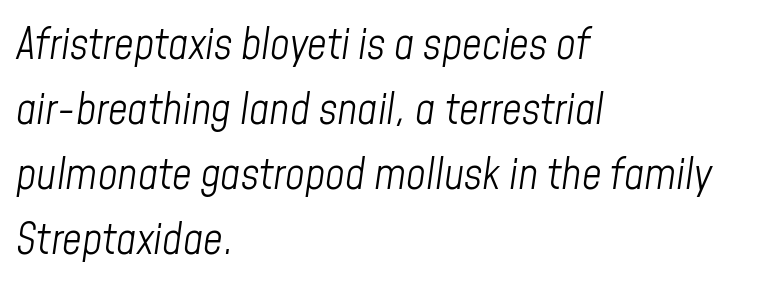
{"italic": "yes", "lean": "right", "slant_degrees": 8, "bold": "no", "weight": "light", "width": "condensed", "stroke_contrast": "low", "x_height": "medium", "monospaced": "no", "underline": "no", "align": "left", "line_spacing": "normal", "line_spacing_ratio": 1.51, "letter_spacing": "normal", "letter_spacing_em": 0.0, "glyph_px": 43}
